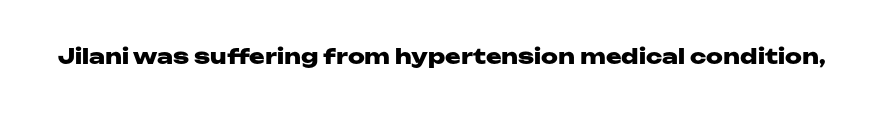
{"italic": "no", "bold": "yes", "underline": "no", "letter_spacing": "normal", "letter_spacing_em": 0.0, "glyph_px": 21}
